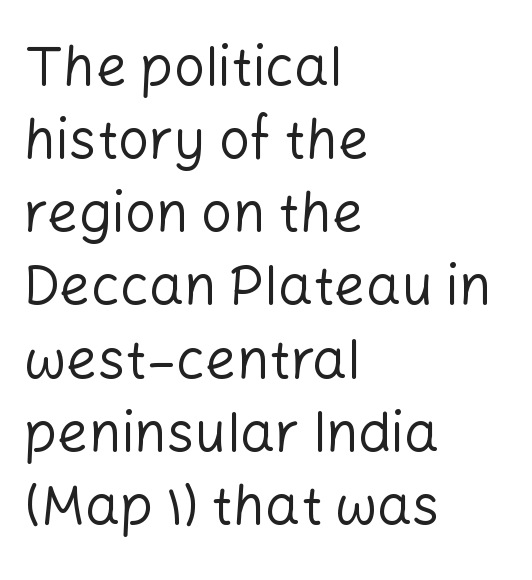
Line beginnings align vertically; line endings do not. The letters stand upright; this is a roman face. Regarding serifs, this sample does without them. The gap between lines stays unmarked. Each word holds together tightly as a unit, with standard inter-letter gaps.
